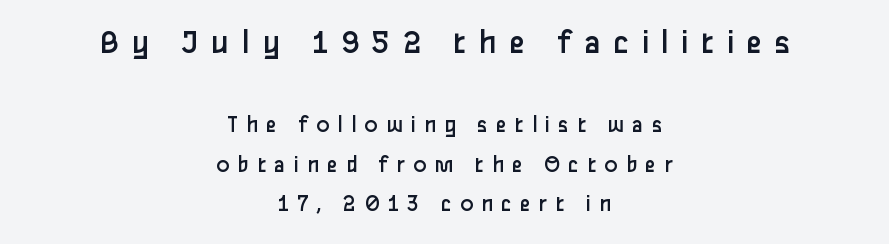
The image shows 36 px regular-weight sans-serif type, upright; set centered, normal line spacing (1.65x), unusually wide letter spacing (+0.34 em), not underlined; the first (top) block is 1.5x larger; low stroke contrast and a medium x-height.
